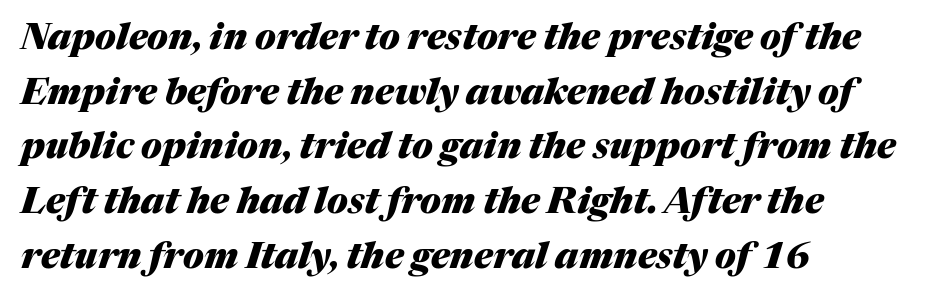
Q: Is the text bold? A: Yes.
Q: Is the text italic (slanted)? A: Yes, it leans right by about 17 degrees.
Q: Is the text underlined? A: No.
Q: How is the paragraph aligned? A: Left-aligned.
Q: Is the spacing between letters normal or unusually wide? A: Normal.
Q: Is the spacing between lines tight, normal or loose? A: Normal.
Q: Width (condensed, normal, or wide)? A: Normal.
Q: Stroke contrast? A: Medium.
Q: x-height? A: Medium.
Q: Monospaced? A: No.
